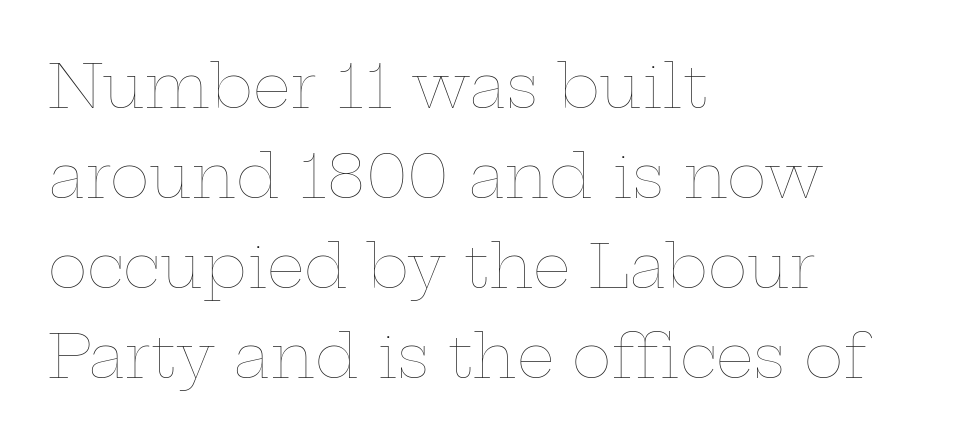
Q: Is the text bold? A: No.
Q: Is the text italic (slanted)? A: No, it is upright.
Q: Is the text underlined? A: No.
Q: How is the paragraph aligned? A: Left-aligned.
Q: Is the spacing between letters normal or unusually wide? A: Normal.
Q: Is the spacing between lines tight, normal or loose? A: Normal.
Q: Width (condensed, normal, or wide)? A: Wide.
Q: Stroke contrast? A: Low.
Q: x-height? A: Medium.
Q: Monospaced? A: No.
